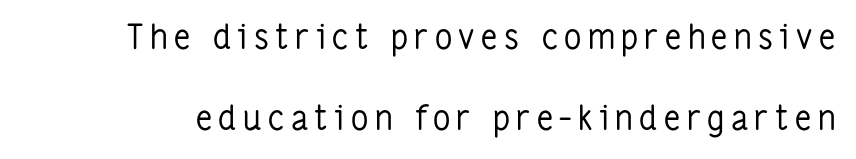
This is roman type, the default non-slanted kind. Rows of type keep a wide berth in the vertical direction. The letterforms sit at book weight or below. Look at the bottom of the vertical strokes: they stop flat, with no serifs. Spacing verdict: proportional, widths tailored to each character.
